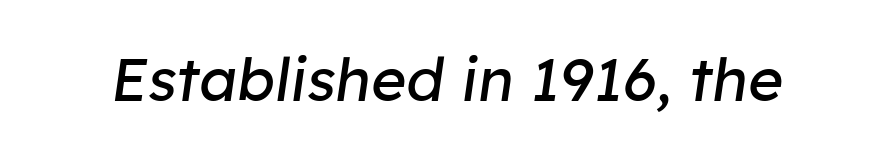
The image shows 60 px regular-weight type, italic (leaning right); set normal letter spacing, not underlined; low stroke contrast and a medium x-height.
